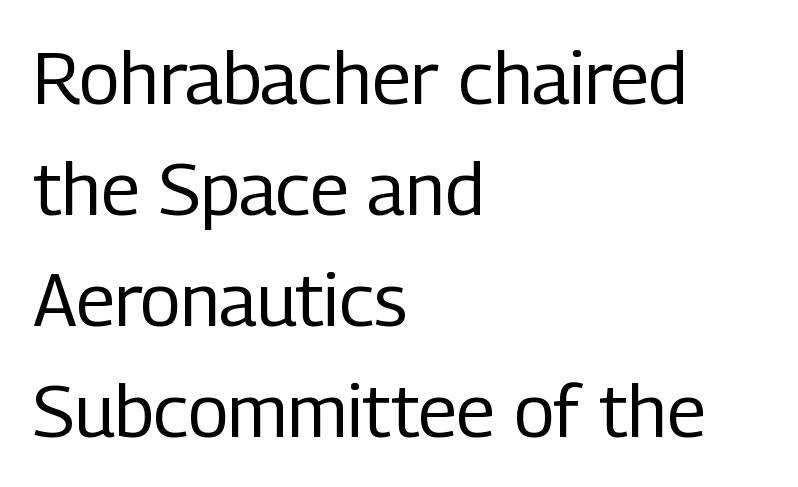
Each row of text sits above clean, open space. Characters follow at the spacing the type designer built in. This reads as an unemphasized weight, regular at the heaviest. This sample is left-justified, so line endings fall wherever the words run out.
